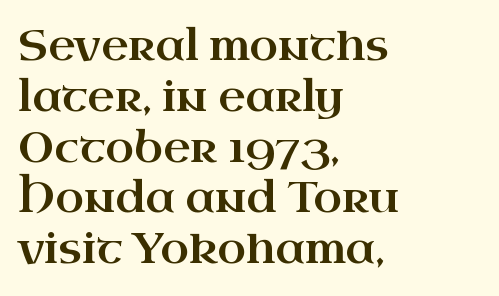
{"serif": "yes", "italic": "no", "width": "wide", "stroke_contrast": "high", "x_height": "small", "monospaced": "no", "underline": "no", "align": "left", "line_spacing_ratio": 1.21, "letter_spacing": "normal", "letter_spacing_em": 0.0, "glyph_px": 42}
